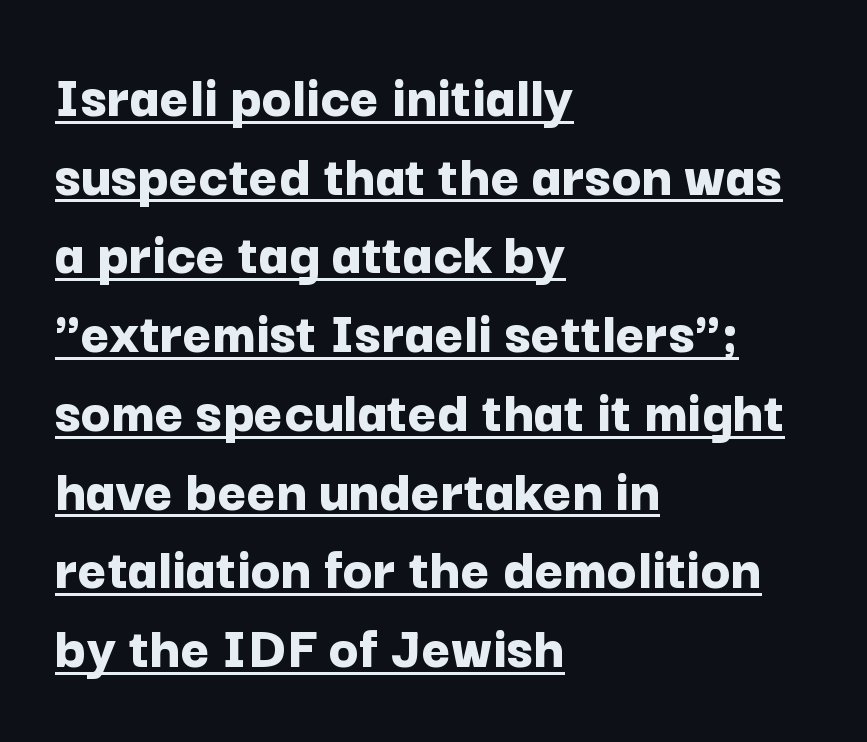
This sample keeps an unexceptional amount of space between lines. A baseline rule has been typeset under these characters. Character widths vary here, with narrow letters taking less room than wide ones. Inter-character spacing is left at the font's built-in metrics. When letters stand straight like this, we call the style roman or upright. The lines in this sample share a left origin and differ only in where they stop.
